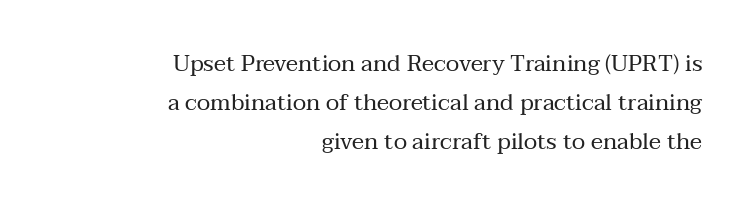
Notice how the passage keeps a crisp vertical edge on the right only. One glance says typical: line gaps are just what's usual. Nobody drew a line under any word here. The type is set solid horizontally, with unmodified tracking.
